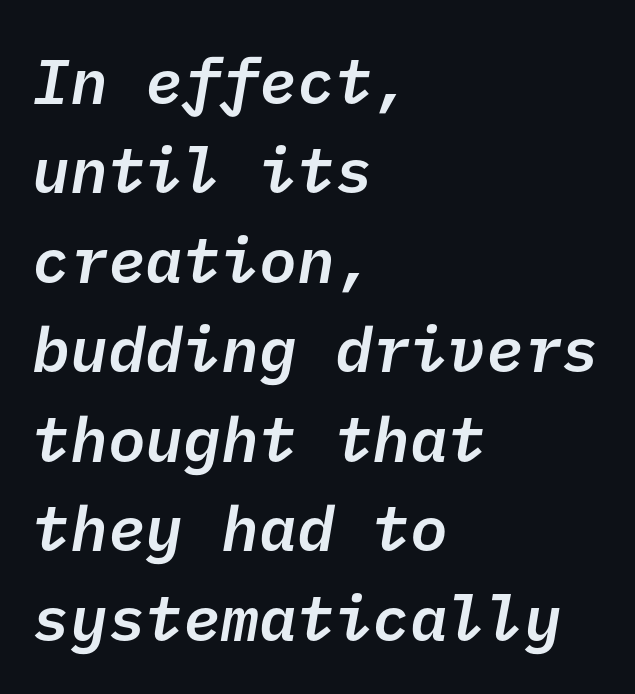
A bit beefed up — I'd call it semibold rather than bold. This rendering uses left alignment, leaving the right contour irregular. The glyphs are unaccompanied by any horizontal stroke below them. Normally led — the rows are evenly, conventionally spaced. Serifs: no, the terminals of the letterforms are clean. Here the glyphs are tracked normally, forming tight word shapes.
